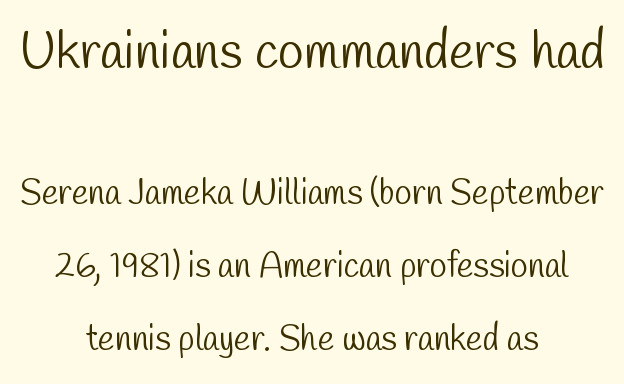
{"serif": "no", "bold": "no", "weight": "light", "width": "condensed", "stroke_contrast": "low", "x_height": "medium", "monospaced": "no", "underline": "no", "align": "center", "line_spacing": "loose", "line_spacing_ratio": 2.09, "letter_spacing": "normal", "letter_spacing_em": 0.0, "larger_block": "first", "size_ratio": 1.51, "glyph_px": 53}
